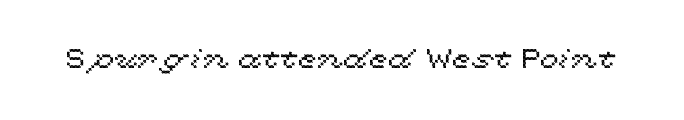
Q: Is the text italic (slanted)? A: Yes.
Q: Is the text underlined? A: No.
Q: Is the spacing between letters normal or unusually wide? A: Normal.
